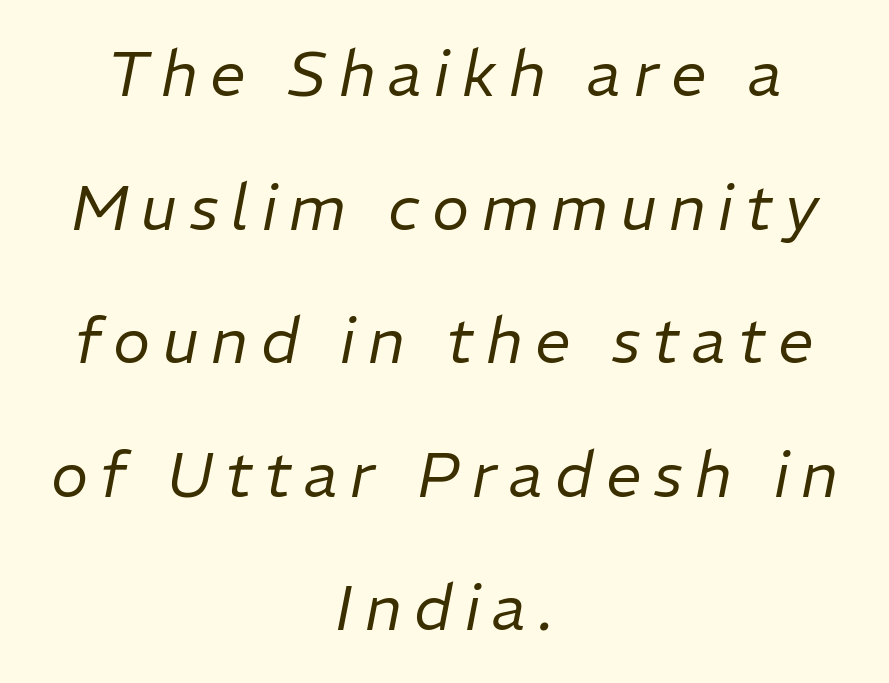
Characters follow at a spacing far wider than the type designer built in. The typography opts for an oblique posture over an upright one. Weight: regular or lighter. Think of a printed novel: that variable character pitch is what you see here. What's the leading like? Stretched, with rows far apart.
